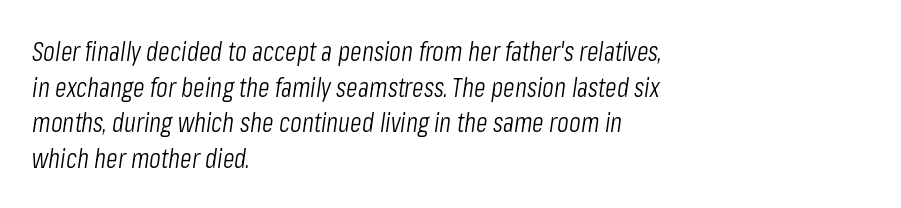
A bare baseline throughout the passage. On a weight scale, this lands at 450 or below. Characters are canted at an angle relative to the baseline's perpendicular. Observe the ordinary spacing: letters are neighbours, not strangers. One glance says typical: line gaps are just what's usual. Does the copy run flush right? No — it runs flush left.
